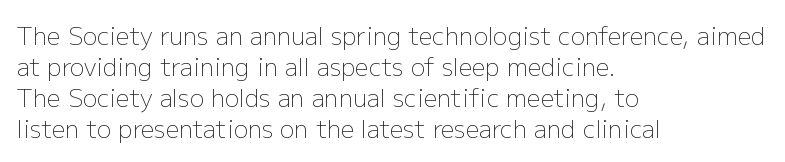
Q: Is the text bold? A: No.
Q: Is the text italic (slanted)? A: No, it is upright.
Q: Is the text underlined? A: No.
Q: How is the paragraph aligned? A: Left-aligned.
Q: Is the spacing between letters normal or unusually wide? A: Normal.
Q: Is the spacing between lines tight, normal or loose? A: Normal.
